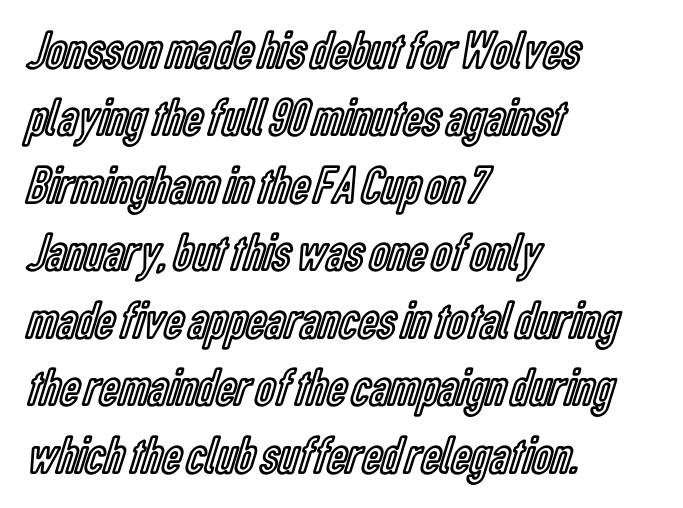
Q: Is the text italic (slanted)? A: Yes.
Q: Is the text underlined? A: No.
Q: How is the paragraph aligned? A: Left-aligned.
Q: Is the spacing between letters normal or unusually wide? A: Normal.
Q: Is the spacing between lines tight, normal or loose? A: Normal.
Q: Width (condensed, normal, or wide)? A: Condensed.
Q: x-height? A: Medium.
Q: Monospaced? A: No.
